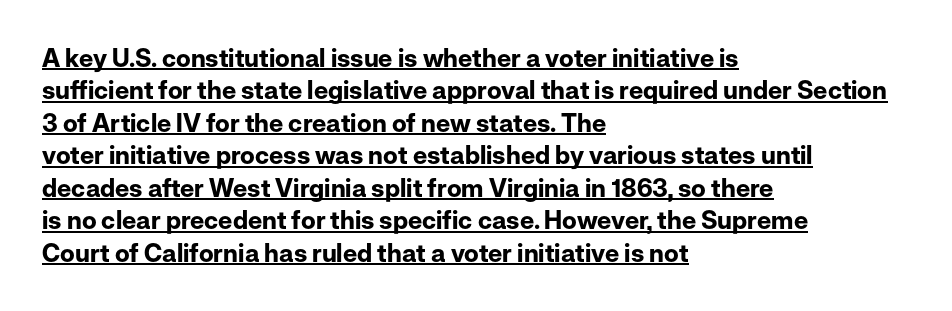
{"italic": "no", "bold": "yes", "underline": "yes", "align": "left", "line_spacing": "normal", "line_spacing_ratio": 1.3, "letter_spacing": "normal", "letter_spacing_em": 0.0, "glyph_px": 25}
